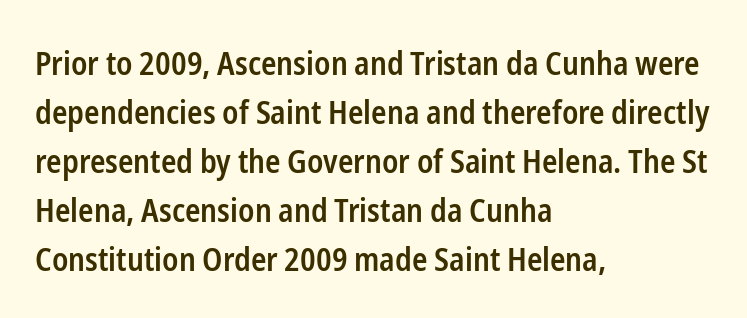
The image shows 32 px semibold, condensed sans-serif type, upright; set left-aligned, normal line spacing (1.53x), normal letter spacing, not underlined; low stroke contrast and a medium x-height.
